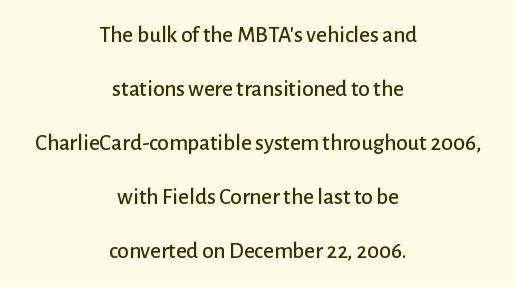
Casual observation: everything's sitting right in the middle. These lines stand farther apart than default settings would place them. The gap between lines stays unmarked. Designer's note — italics off, roman on. Inter-character spacing is left at the font's built-in metrics.
